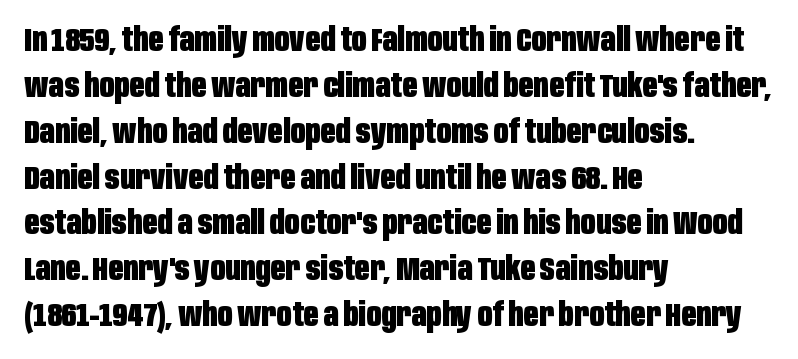
Q: Is the text bold? A: Yes.
Q: Is the text italic (slanted)? A: No, it is upright.
Q: Is the typeface a serif or a sans-serif typeface? A: Sans-serif.
Q: Is the text underlined? A: No.
Q: How is the paragraph aligned? A: Left-aligned.
Q: Is the spacing between letters normal or unusually wide? A: Normal.
Q: Is the spacing between lines tight, normal or loose? A: Normal.
Q: Width (condensed, normal, or wide)? A: Condensed.
Q: Stroke contrast? A: Low.
Q: x-height? A: Large.
Q: Monospaced? A: No.
